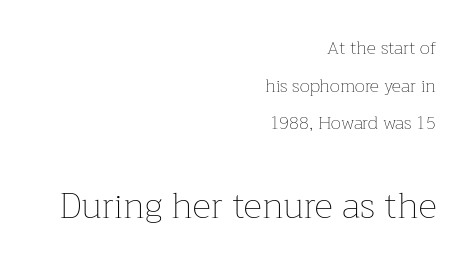
Q: Is the text bold? A: No.
Q: Is the text italic (slanted)? A: No, it is upright.
Q: Is the text underlined? A: No.
Q: How is the paragraph aligned? A: Right-aligned.
Q: Is the spacing between letters normal or unusually wide? A: Normal.
Q: Is the spacing between lines tight, normal or loose? A: Loose.
Q: Which block of text is set in a larger size, the first (top) or the second (bottom)? A: The second (bottom) one.
Q: Width (condensed, normal, or wide)? A: Normal.
Q: Stroke contrast? A: Low.
Q: x-height? A: Medium.
Q: Monospaced? A: No.
